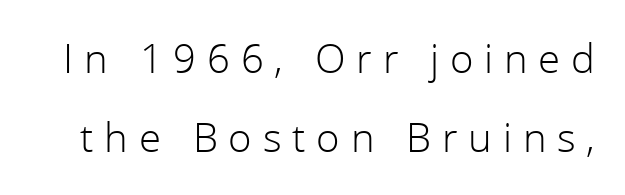
The weight tops out at a normal text grade. Clear beneath every line of the passage. Character widths vary here, with narrow letters taking less room than wide ones. Each word looks stretched out because of the extra space between its letters.
